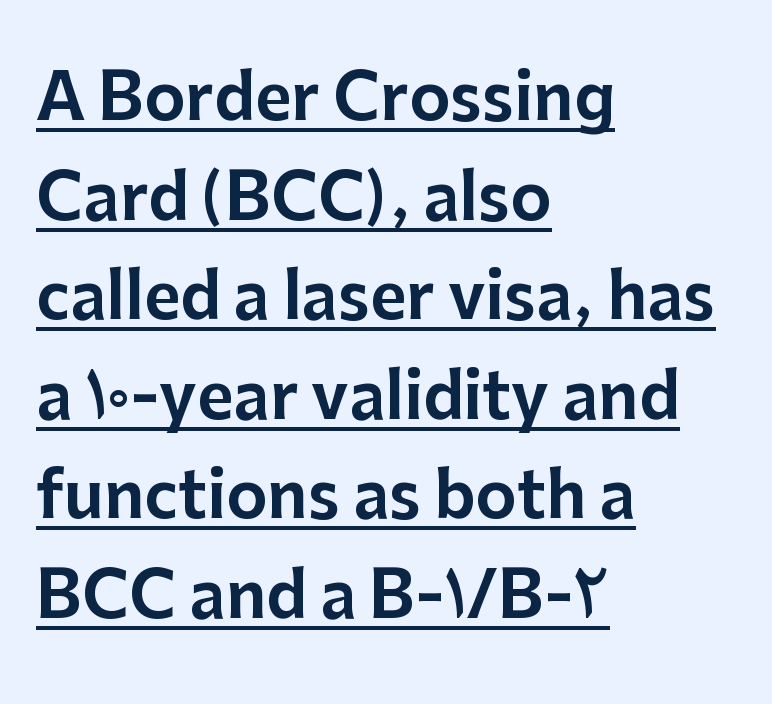
Q: Is the text italic (slanted)? A: No, it is upright.
Q: Is the typeface a serif or a sans-serif typeface? A: Sans-serif.
Q: Is the text underlined? A: Yes.
Q: How is the paragraph aligned? A: Left-aligned.
Q: Is the spacing between letters normal or unusually wide? A: Normal.
Q: Is the spacing between lines tight, normal or loose? A: Normal.
Q: Width (condensed, normal, or wide)? A: Normal.
Q: Stroke contrast? A: Low.
Q: x-height? A: Medium.
Q: Monospaced? A: No.
